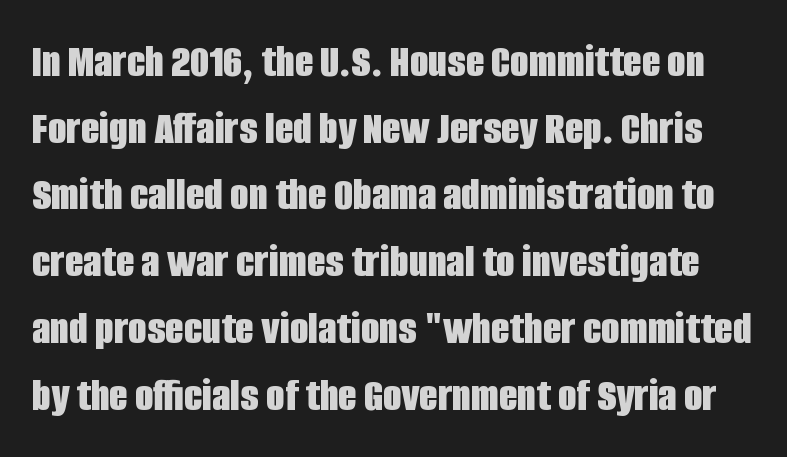
Look at the tracking — it's just the regular setting, nothing added. Serifs: no, the terminals of the letterforms are clean. Does the leading feel generous? No, just average. Underlining? Definitely not there. How heavy is the stroke? Heavy — this is a bold.
